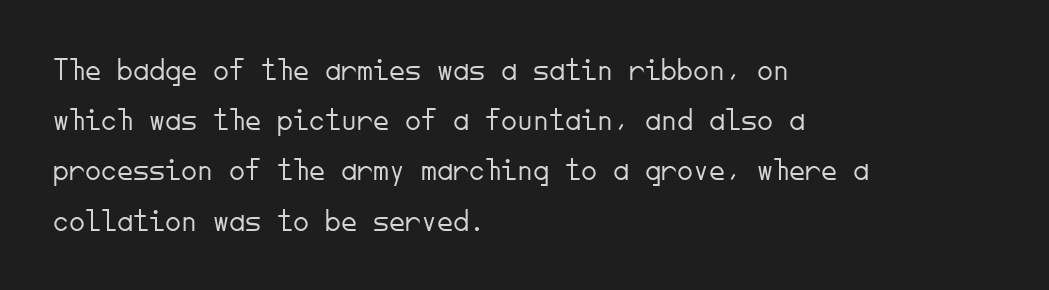
Q: Is the text bold? A: No.
Q: Is the text italic (slanted)? A: No, it is upright.
Q: Is the typeface a serif or a sans-serif typeface? A: Sans-serif.
Q: Is the text underlined? A: No.
Q: How is the paragraph aligned? A: Left-aligned.
Q: Is the spacing between letters normal or unusually wide? A: Normal.
Q: Is the spacing between lines tight, normal or loose? A: Normal.
Q: Width (condensed, normal, or wide)? A: Normal.
Q: Stroke contrast? A: Low.
Q: x-height? A: Small.
Q: Monospaced? A: Yes.
